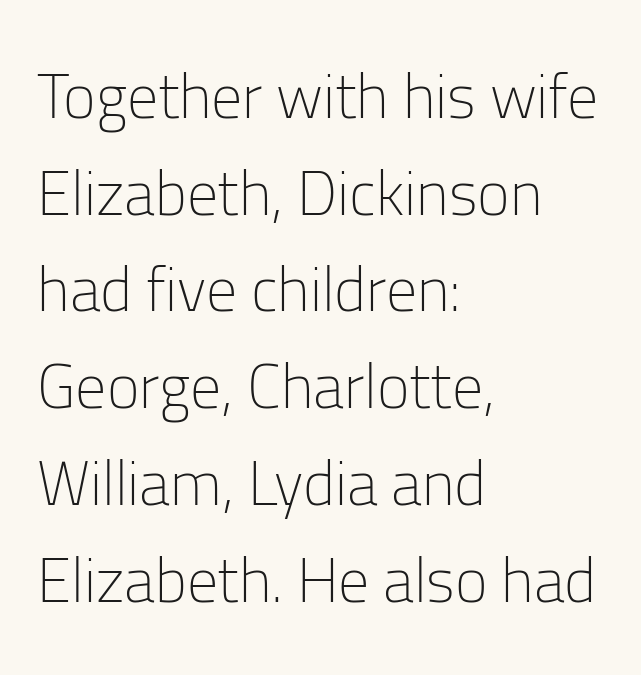
{"serif": "no", "italic": "no", "bold": "no", "weight": "light", "width": "normal", "stroke_contrast": "low", "x_height": "medium", "monospaced": "no", "underline": "no", "align": "left", "line_spacing": "normal", "line_spacing_ratio": 1.56, "letter_spacing": "normal", "letter_spacing_em": 0.0, "glyph_px": 62}
